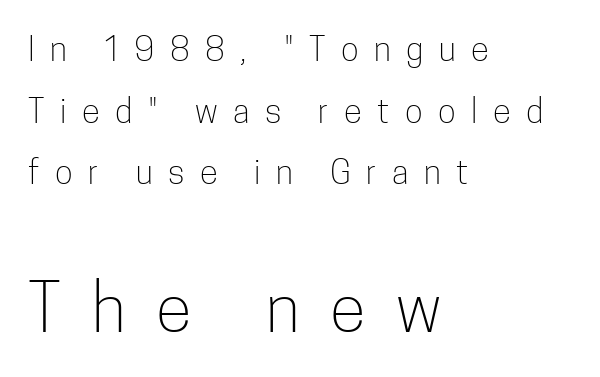
{"serif": "no", "italic": "no", "bold": "no", "weight": "light", "width": "condensed", "stroke_contrast": "low", "x_height": "medium", "monospaced": "no", "underline": "no", "align": "left", "line_spacing_ratio": 1.87, "letter_spacing": "wide", "letter_spacing_em": 0.47, "larger_block": "second", "size_ratio": 2.0, "glyph_px": 66}
